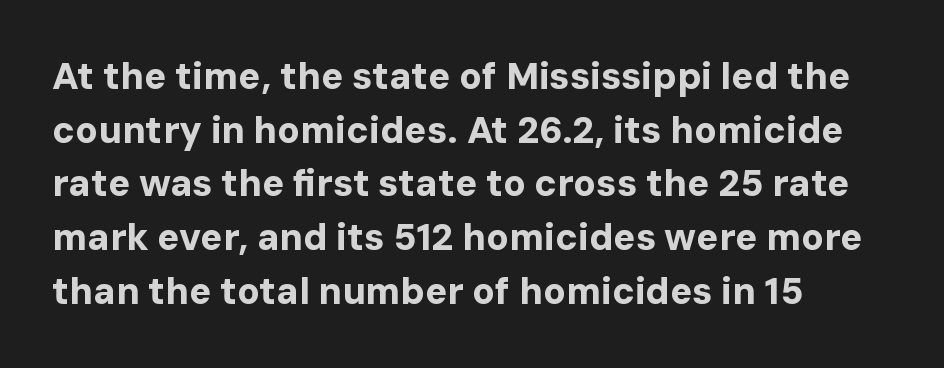
You can tell from the bare stems that sans-serif type was used. Italic: no, the glyphs are upright roman. A dark, heavy texture on the line: the type is bold. Think of a printed novel: that variable character pitch is what you see here. Notice how the passage keeps a crisp vertical edge on the left only. Honestly, the letter spacing is just normal — you wouldn't notice it.
